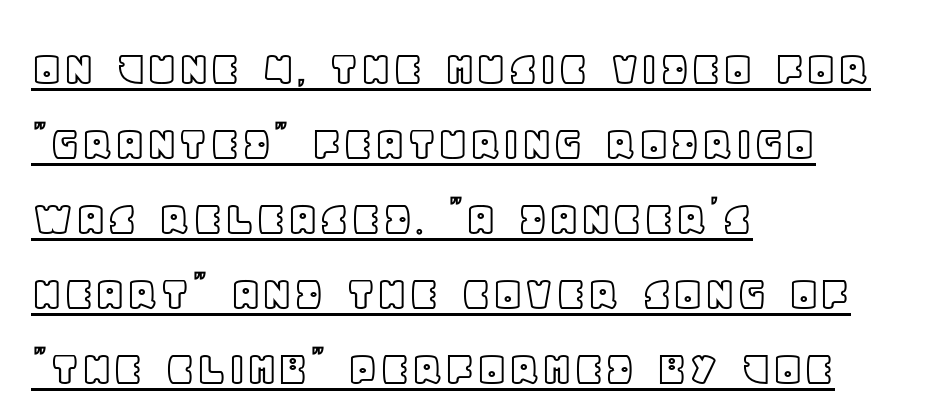
Q: Is the text italic (slanted)? A: No, it is upright.
Q: Is the text underlined? A: Yes.
Q: How is the paragraph aligned? A: Left-aligned.
Q: Is the spacing between letters normal or unusually wide? A: Normal.
Q: Is the spacing between lines tight, normal or loose? A: Normal.
Q: Width (condensed, normal, or wide)? A: Normal.
Q: x-height? A: Large.
Q: Monospaced? A: No.
